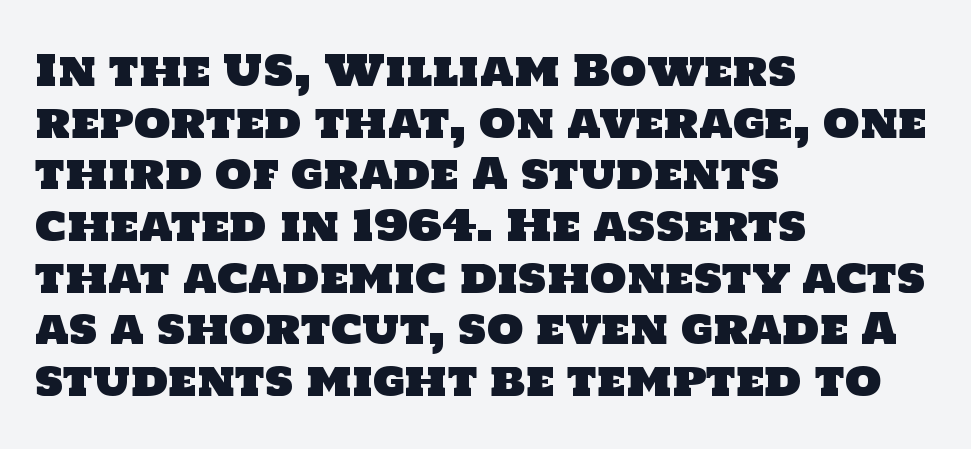
Short and long lines alike share a common starting point at left. What kind of face is this? One without serifs — a sans. Quick note: underline off. Words appear dense and cohesive because spacing is normal. Varying glyph widths throughout — classic text-font behaviour.
